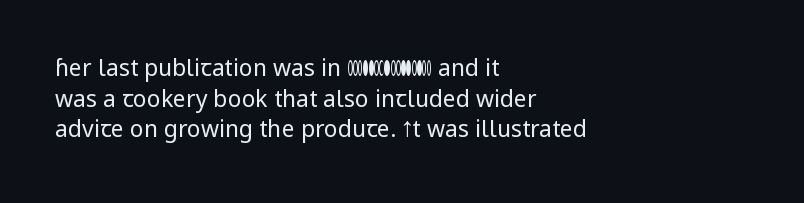
{"italic": "no", "bold": "no", "underline": "no", "align": "left", "line_spacing": "normal", "line_spacing_ratio": 1.33, "letter_spacing": "normal", "letter_spacing_em": 0.0, "glyph_px": 23}
